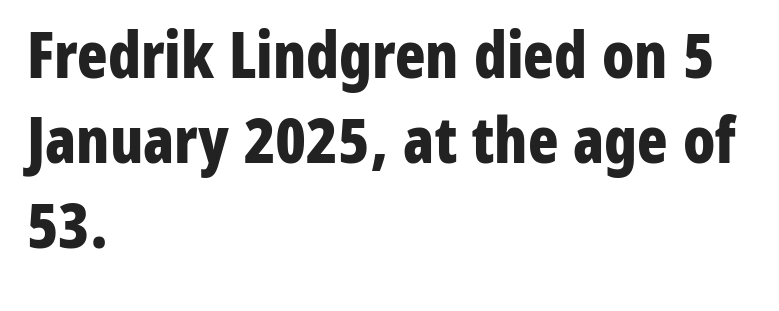
{"serif": "no", "italic": "no", "bold": "yes", "weight": "bold", "width": "condensed", "stroke_contrast": "low", "x_height": "medium", "monospaced": "no", "underline": "no", "align": "left", "line_spacing": "normal", "line_spacing_ratio": 1.35, "letter_spacing": "normal", "letter_spacing_em": 0.0, "glyph_px": 63}
